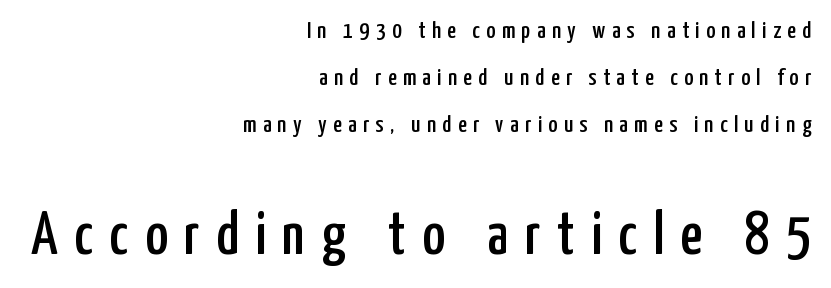
Character size in the trailing block exceeds that of the leading block. The letters advance in unequal steps, a hallmark of proportional type. The space between consecutive lines is lavish. Each word looks stretched out because of the extra space between its letters.
